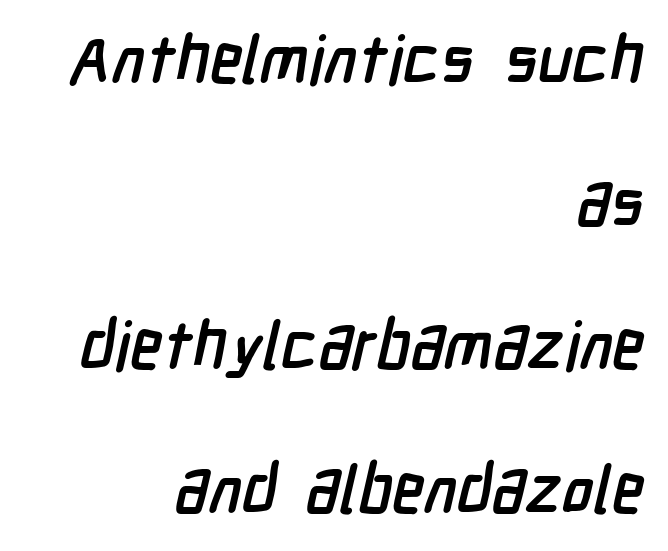
Q: Is the text bold? A: Yes.
Q: Is the typeface a serif or a sans-serif typeface? A: Sans-serif.
Q: Is the text underlined? A: No.
Q: How is the paragraph aligned? A: Right-aligned.
Q: Is the spacing between letters normal or unusually wide? A: Normal.
Q: Is the spacing between lines tight, normal or loose? A: Loose.
Q: Width (condensed, normal, or wide)? A: Condensed.
Q: Stroke contrast? A: Low.
Q: x-height? A: Medium.
Q: Monospaced? A: No.
